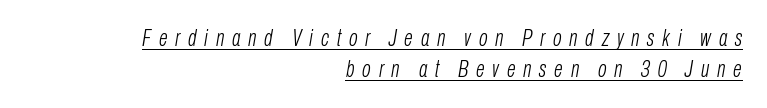
The image shows 23 px text type, italic (leaning right); set right-aligned, normal line spacing (1.35x), unusually wide letter spacing (+0.34 em), underlined.
